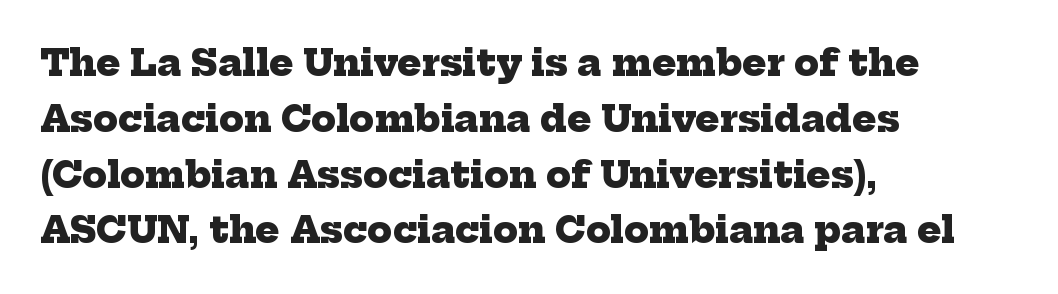
{"serif": "yes", "bold": "yes", "weight": "heavy", "width": "normal", "stroke_contrast": "low", "x_height": "medium", "monospaced": "no", "underline": "no", "align": "left", "line_spacing": "normal", "line_spacing_ratio": 1.55, "letter_spacing": "normal", "letter_spacing_em": 0.0, "glyph_px": 36}
